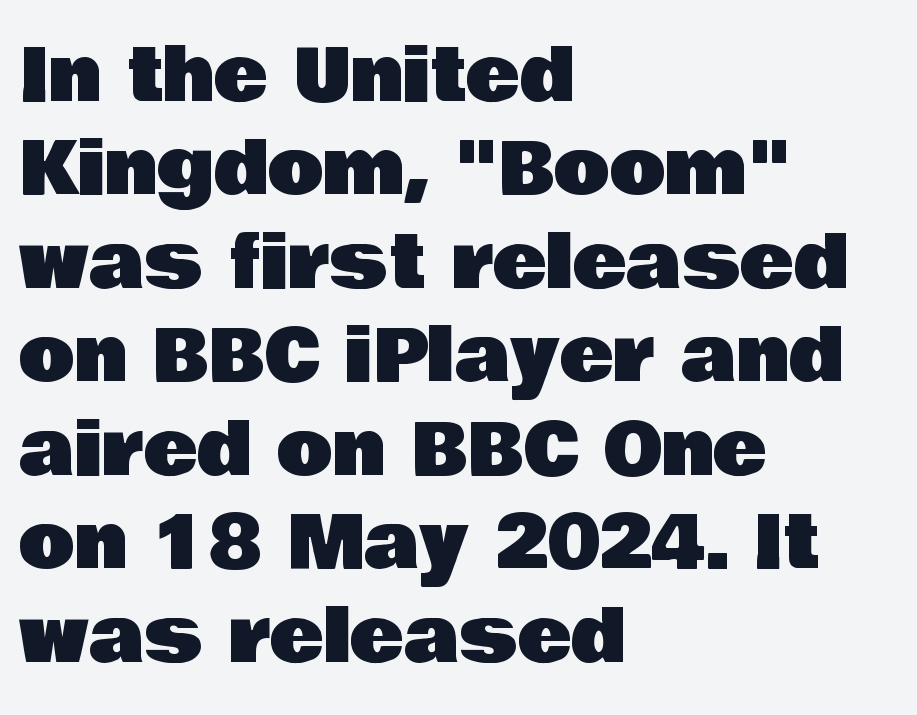
The image shows 73 px sans-serif type, upright; set left-aligned, normal line spacing (1.28x), normal letter spacing, not underlined; low stroke contrast and a large x-height.
